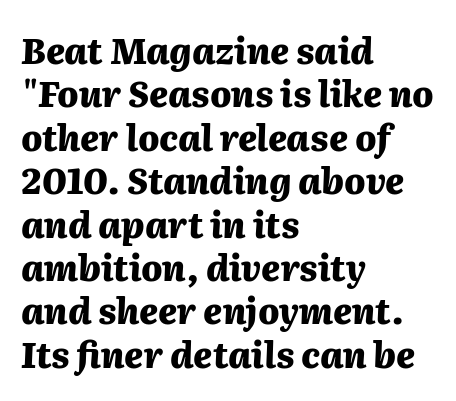
{"italic": "yes", "lean": "right", "slant_degrees": 2, "bold": "yes", "weight": "heavy", "width": "normal", "stroke_contrast": "medium", "x_height": "medium", "monospaced": "no", "underline": "no", "align": "left", "line_spacing_ratio": 1.24, "letter_spacing": "normal", "letter_spacing_em": 0.0, "glyph_px": 35}
